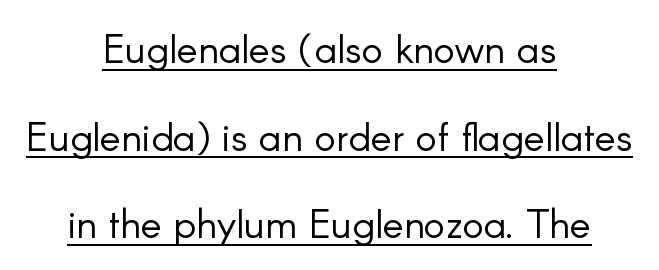
Is the type heavy? It reads as light-to-regular instead. Widely set lines give the paragraph a tall, airy silhouette. Font category for this specimen: sans-serif. Typeset on center — no edge is straight. The letters sit at their default tracking, neither squeezed nor spread.
